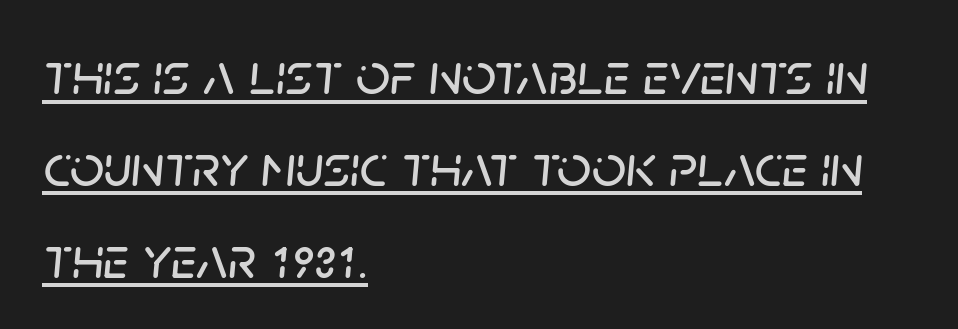
{"italic": "yes", "lean": "right", "slant_degrees": 5, "width": "normal", "stroke_contrast": "low", "x_height": "large", "monospaced": "no", "underline": "yes", "align": "left", "line_spacing": "normal", "line_spacing_ratio": 1.53, "letter_spacing": "normal", "letter_spacing_em": 0.0, "glyph_px": 60}
